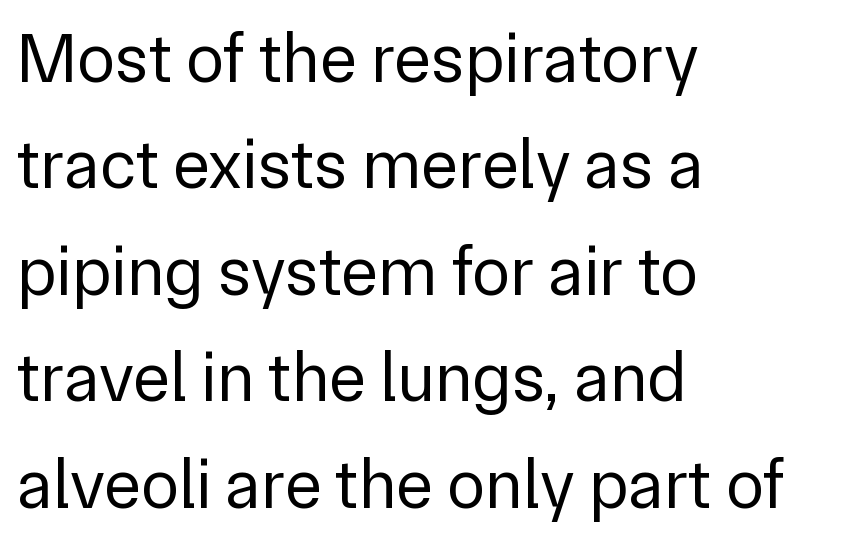
{"serif": "no", "italic": "no", "bold": "no", "weight": "regular", "width": "normal", "stroke_contrast": "low", "x_height": "medium", "monospaced": "no", "underline": "no", "align": "left", "line_spacing": "normal", "line_spacing_ratio": 1.52, "letter_spacing": "normal", "letter_spacing_em": 0.0, "glyph_px": 70}
